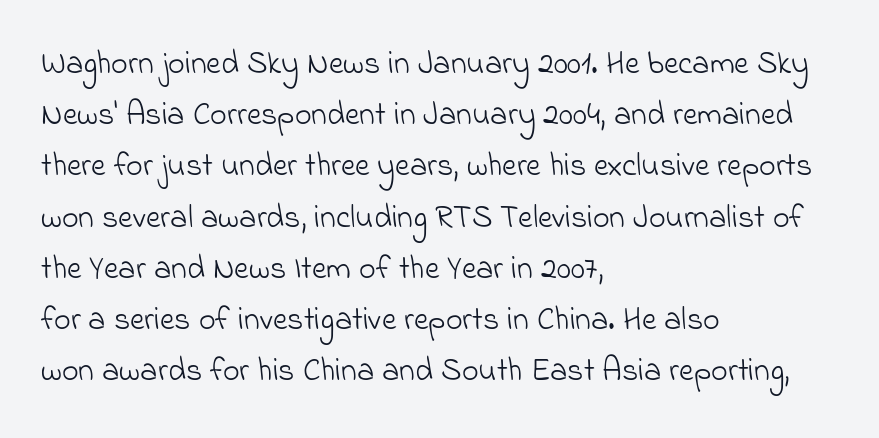
{"serif": "no", "bold": "no", "weight": "light", "width": "normal", "stroke_contrast": "low", "x_height": "small", "monospaced": "no", "underline": "no", "align": "left", "line_spacing": "normal", "line_spacing_ratio": 1.6, "letter_spacing": "normal", "letter_spacing_em": 0.0, "glyph_px": 32}
